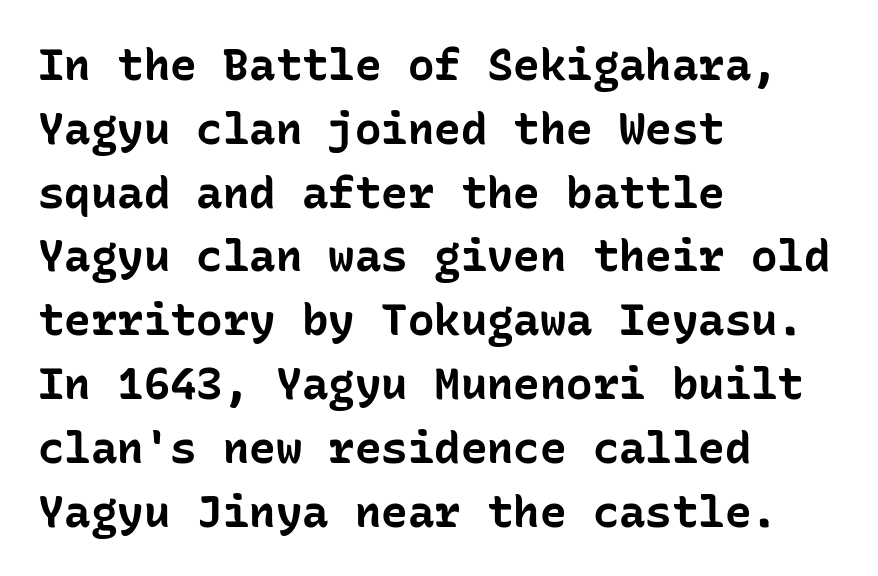
The line texture is even and compact thanks to regular tracking. The face used here is a sans, in the tradition of grotesques and geometrics. In CSS terms this would be text-align: left. Each new line begins a customary step beneath the previous one.
